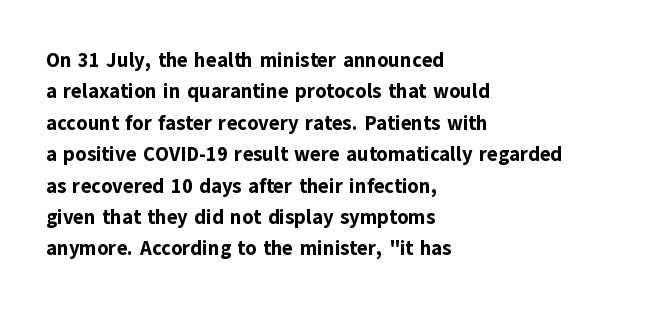
{"italic": "no", "bold": "yes", "underline": "no", "align": "left", "line_spacing": "normal", "line_spacing_ratio": 1.57, "letter_spacing": "normal", "letter_spacing_em": 0.0, "glyph_px": 20}
